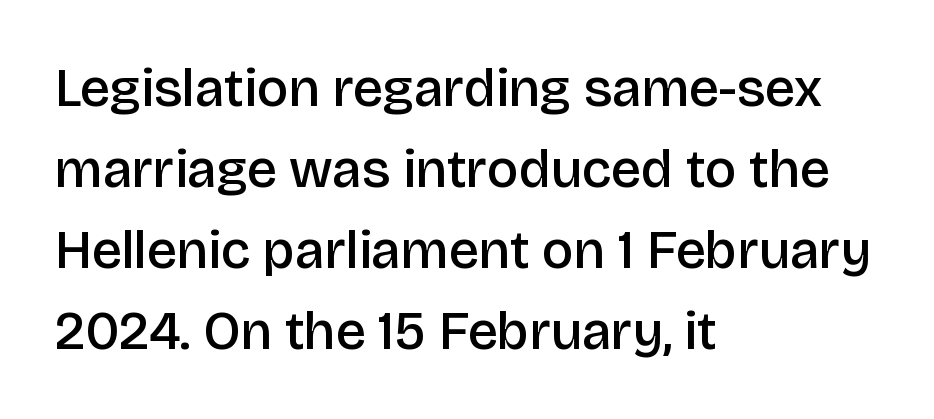
Q: Is the text bold? A: Semi-bold.
Q: Is the text italic (slanted)? A: No, it is upright.
Q: Is the typeface a serif or a sans-serif typeface? A: Sans-serif.
Q: Is the text underlined? A: No.
Q: How is the paragraph aligned? A: Left-aligned.
Q: Is the spacing between letters normal or unusually wide? A: Normal.
Q: Is the spacing between lines tight, normal or loose? A: Normal.
Q: Width (condensed, normal, or wide)? A: Normal.
Q: Stroke contrast? A: Low.
Q: x-height? A: Large.
Q: Monospaced? A: No.
